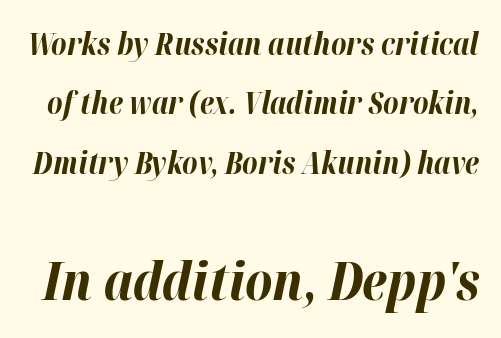
{"italic": "yes", "lean": "right", "slant_degrees": 12, "bold": "yes", "weight": "bold", "width": "normal", "stroke_contrast": "high", "x_height": "medium", "monospaced": "no", "underline": "no", "line_spacing": "loose", "line_spacing_ratio": 1.98, "letter_spacing": "normal", "letter_spacing_em": 0.0, "larger_block": "second", "size_ratio": 1.77, "glyph_px": 53}
